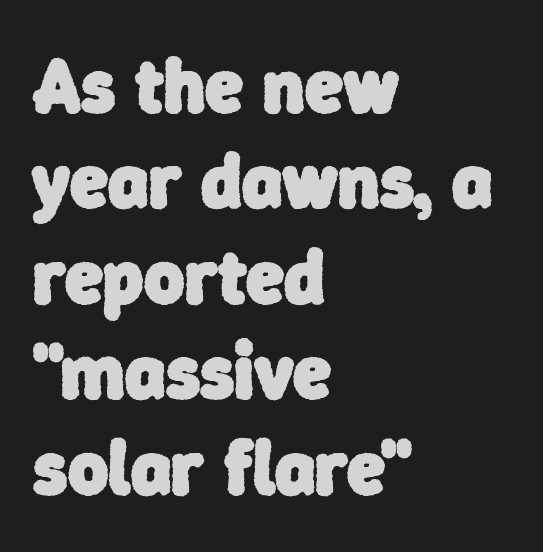
Inter-character spacing is left at the font's built-in metrics. Descenders hang freely into open space. You can tell from the bare stems that sans-serif type was used. A dark, heavy texture on the line: the type is bold.
